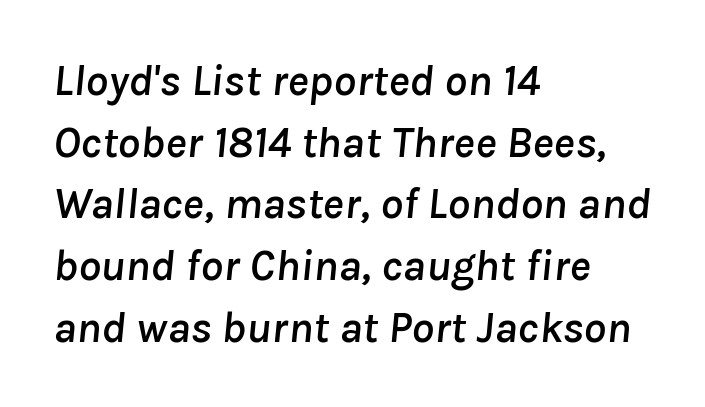
Vertical spacing — default. This sample has the flowing, uneven cadence of proportional lettering. Is the type slanted? Yes — the strokes lean at a clear angle. Glyph-to-glyph distance matches everyday printed text. The lines in this sample share a left origin and differ only in where they stop. Rule under the text: the space is simply empty.
